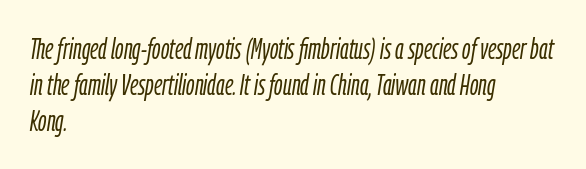
Q: Is the text bold? A: No.
Q: Is the text italic (slanted)? A: Yes, it leans right by about 9 degrees.
Q: Is the text underlined? A: No.
Q: How is the paragraph aligned? A: Left-aligned.
Q: Is the spacing between letters normal or unusually wide? A: Normal.
Q: Is the spacing between lines tight, normal or loose? A: Normal.
Q: Width (condensed, normal, or wide)? A: Condensed.
Q: Stroke contrast? A: Low.
Q: x-height? A: Medium.
Q: Monospaced? A: No.
